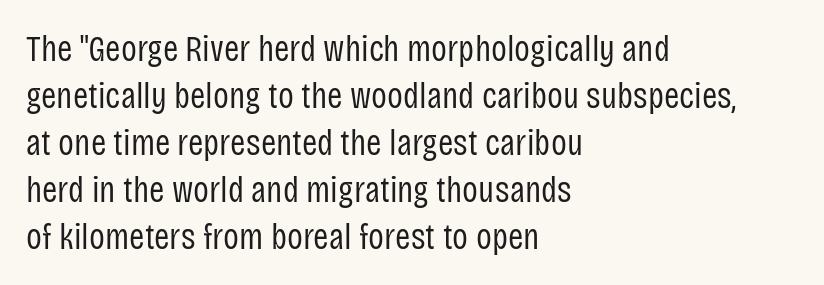
Q: Is the text bold? A: No.
Q: Is the text italic (slanted)? A: No, it is upright.
Q: Is the typeface a serif or a sans-serif typeface? A: Sans-serif.
Q: Is the text underlined? A: No.
Q: How is the paragraph aligned? A: Left-aligned.
Q: Is the spacing between letters normal or unusually wide? A: Normal.
Q: Is the spacing between lines tight, normal or loose? A: Normal.
Q: Width (condensed, normal, or wide)? A: Condensed.
Q: Stroke contrast? A: Low.
Q: x-height? A: Large.
Q: Monospaced? A: No.
